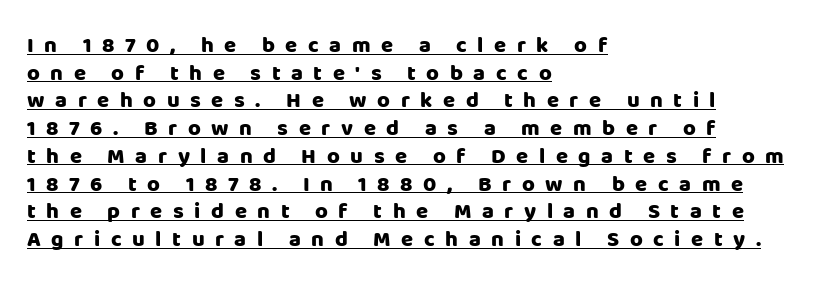
{"italic": "no", "bold": "yes", "underline": "yes", "align": "left", "line_spacing": "normal", "line_spacing_ratio": 1.26, "letter_spacing": "wide", "letter_spacing_em": 0.48, "glyph_px": 22}
